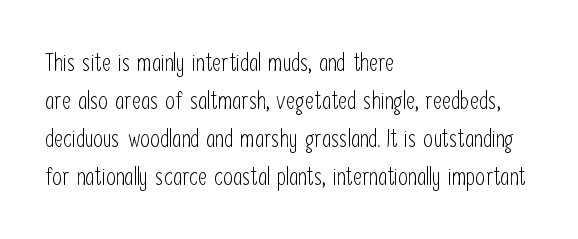
The image shows 25 px text type, upright; set left-aligned, normal line spacing (1.52x), normal letter spacing, not underlined.
